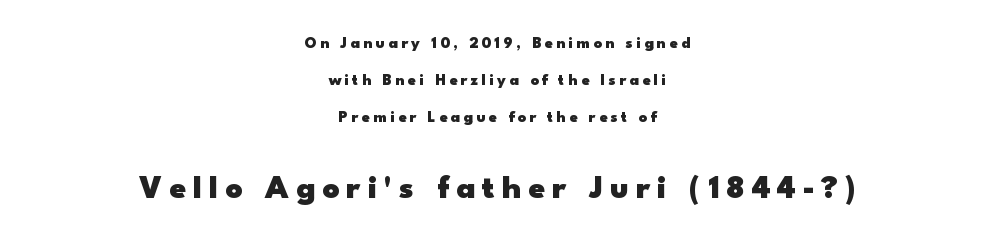
{"serif": "no", "italic": "no", "bold": "yes", "weight": "heavy", "width": "wide", "stroke_contrast": "low", "x_height": "small", "monospaced": "no", "underline": "no", "align": "center", "line_spacing": "loose", "line_spacing_ratio": 2.32, "letter_spacing": "wide", "letter_spacing_em": 0.21, "larger_block": "second", "size_ratio": 2.06, "glyph_px": 33}
